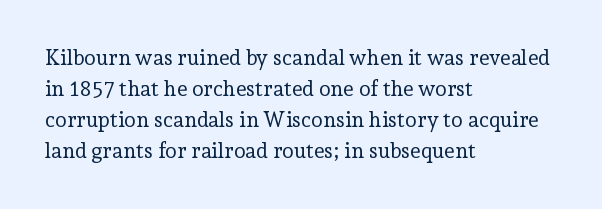
Q: Is the text bold? A: No.
Q: Is the text italic (slanted)? A: No, it is upright.
Q: Is the text underlined? A: No.
Q: How is the paragraph aligned? A: Left-aligned.
Q: Is the spacing between letters normal or unusually wide? A: Normal.
Q: Is the spacing between lines tight, normal or loose? A: Normal.
